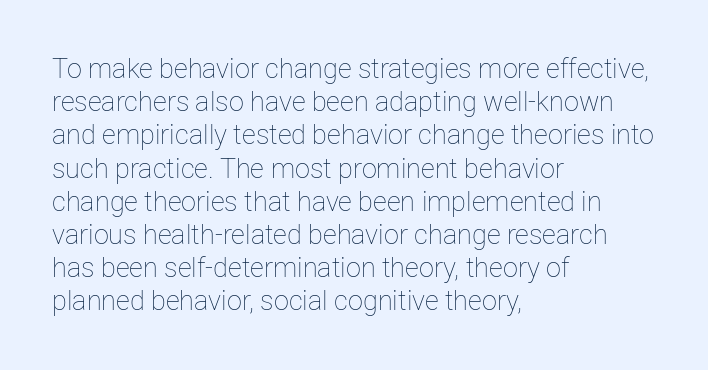
The zone under the glyphs is completely vacant. The passage is arranged the way most books set body copy — flush left. The type sits square on the baseline with zero lean. Weight: in the light-to-regular range. In terms of letterspacing, this is plain default setting.
